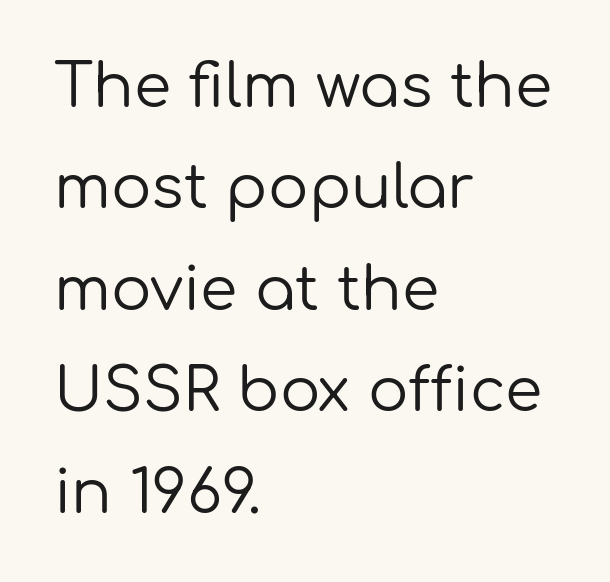
Q: Is the text bold? A: No.
Q: Is the text italic (slanted)? A: No, it is upright.
Q: Is the typeface a serif or a sans-serif typeface? A: Sans-serif.
Q: Is the text underlined? A: No.
Q: How is the paragraph aligned? A: Left-aligned.
Q: Is the spacing between letters normal or unusually wide? A: Normal.
Q: Is the spacing between lines tight, normal or loose? A: Normal.
Q: Width (condensed, normal, or wide)? A: Normal.
Q: Stroke contrast? A: Low.
Q: x-height? A: Medium.
Q: Monospaced? A: No.
